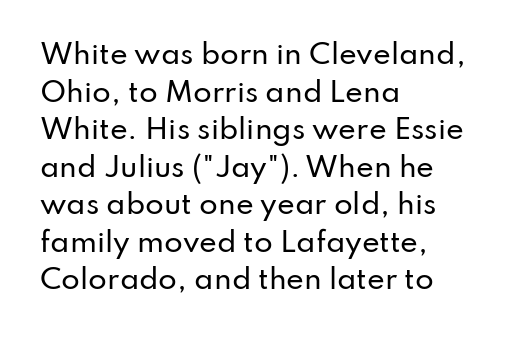
Plain, unruled lines of type. The lines in this sample share a left origin and differ only in where they stop. The specimen reads as upright at a glance. Letter spacing: default. If you measured baseline to baseline, you'd find a middling distance.
